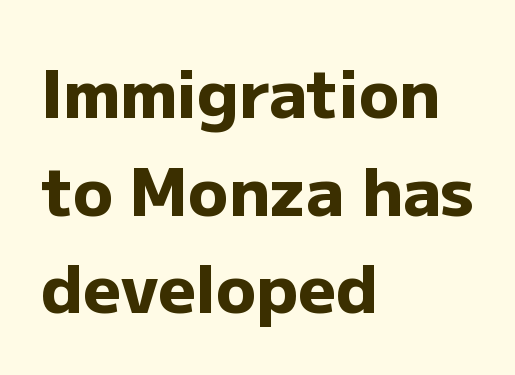
Quick note: not italic, upright. The lines in this sample share a left origin and differ only in where they stop. Emphasis by weight is at full strength: bold. Grotesque or geometric, the face here clearly has no serifs. The glyphs are unaccompanied by any horizontal stroke below them. The face used here is proportionally spaced, like ordinary book or web type.
